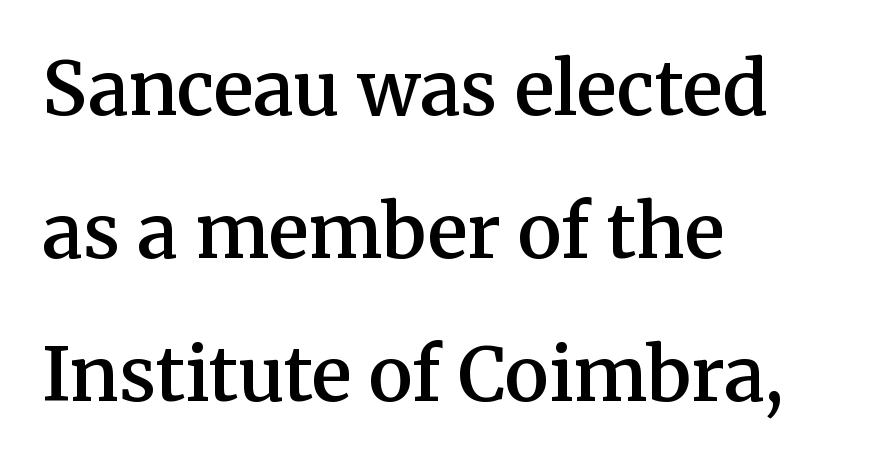
The image shows 74 px semibold serif type, upright; set left-aligned, loose line spacing (1.93x), normal letter spacing, not underlined; medium stroke contrast and a medium x-height.
